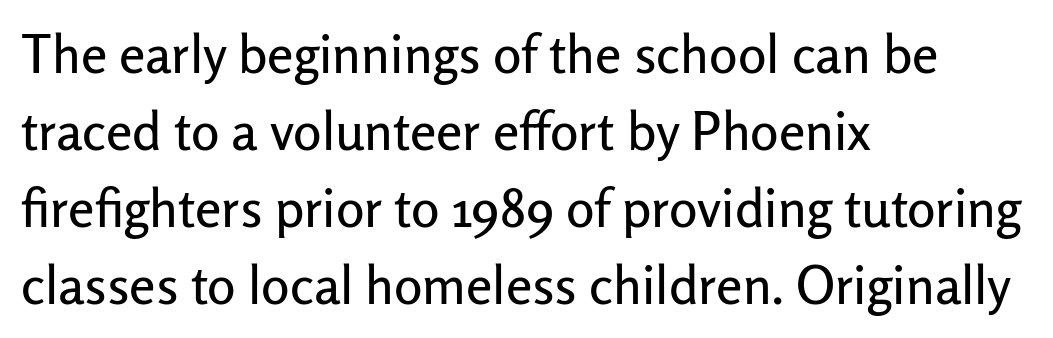
{"serif": "no", "italic": "no", "width": "normal", "stroke_contrast": "low", "x_height": "medium", "monospaced": "no", "underline": "no", "align": "left", "line_spacing": "normal", "line_spacing_ratio": 1.45, "letter_spacing": "normal", "letter_spacing_em": 0.0, "glyph_px": 53}
